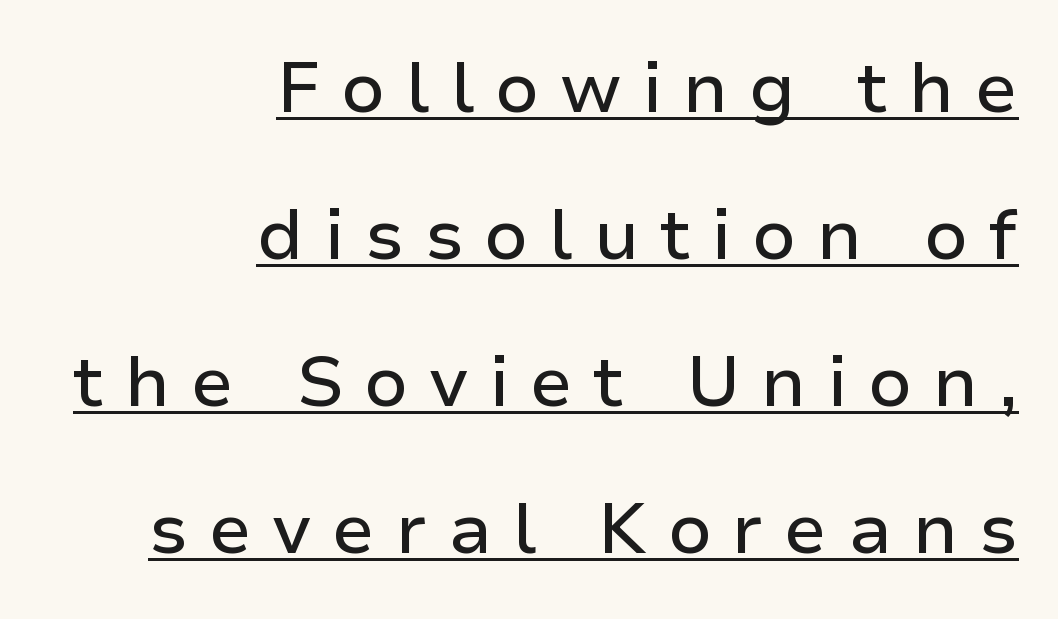
The image shows 71 px sans-serif type, upright; set right-aligned, loose line spacing (2.07x), unusually wide letter spacing (+0.29 em), underlined; low stroke contrast and a medium x-height.
